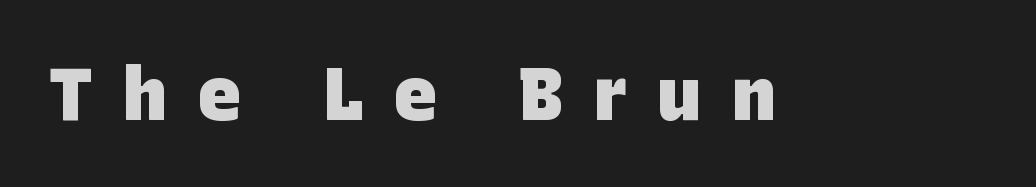
A typesetter would call this proportional, since set widths differ per character. The gaps between neighbouring characters are conspicuously large. The typesetting leans heavy: a genuine bold. Note: no serifs on the glyphs. Type without underlining.
